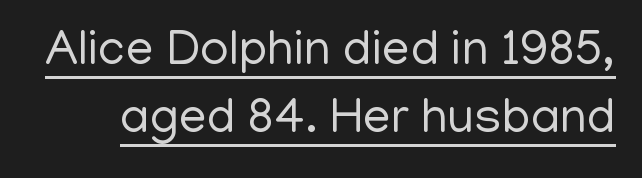
Q: Is the text bold? A: No.
Q: Is the text italic (slanted)? A: No, it is upright.
Q: Is the typeface a serif or a sans-serif typeface? A: Sans-serif.
Q: Is the text underlined? A: Yes.
Q: Is the spacing between letters normal or unusually wide? A: Normal.
Q: Is the spacing between lines tight, normal or loose? A: Normal.
Q: Width (condensed, normal, or wide)? A: Normal.
Q: Stroke contrast? A: Low.
Q: x-height? A: Medium.
Q: Monospaced? A: No.
